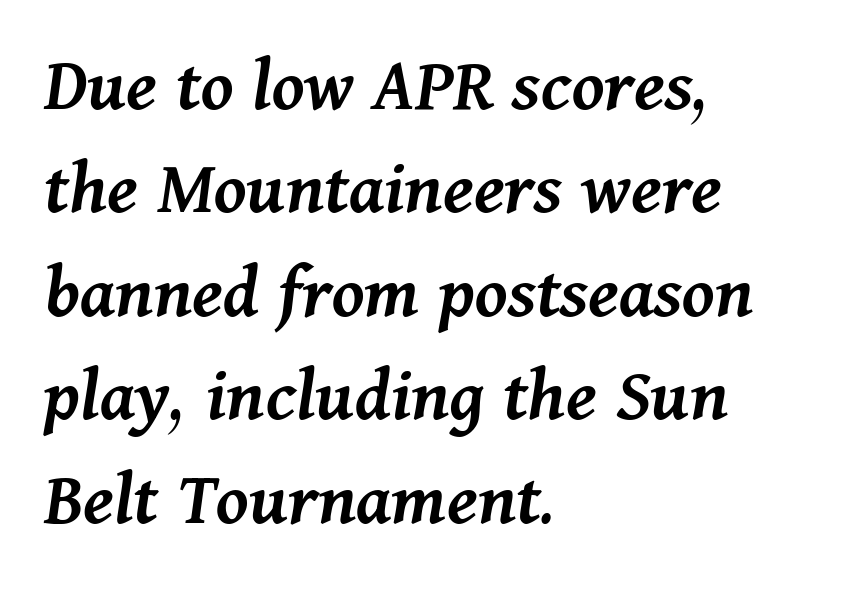
Q: Is the text bold? A: Semi-bold.
Q: Is the text italic (slanted)? A: Yes, it leans right by about 11 degrees.
Q: Is the text underlined? A: No.
Q: How is the paragraph aligned? A: Left-aligned.
Q: Is the spacing between letters normal or unusually wide? A: Normal.
Q: Is the spacing between lines tight, normal or loose? A: Normal.
Q: Width (condensed, normal, or wide)? A: Normal.
Q: Stroke contrast? A: Medium.
Q: x-height? A: Medium.
Q: Monospaced? A: No.
